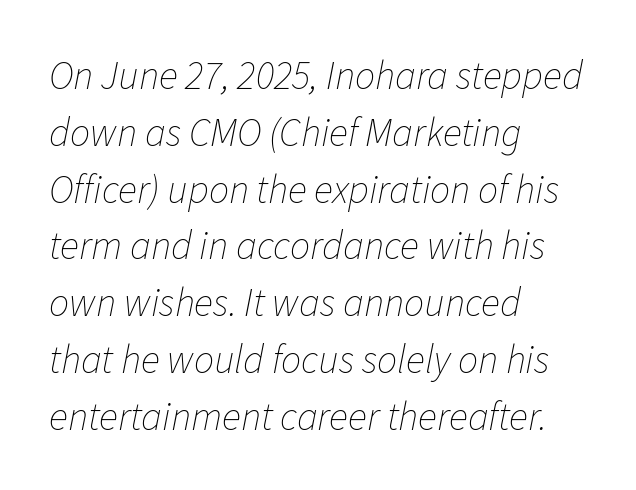
Notice how descenders clear the ascenders below comfortably — that's standard leading. Inter-character spacing is left at the font's built-in metrics. The words here are not underlined. Proportional: the letters do not fall into vertical columns. If you drew a ruler down the left edge, every line would touch it. Stroke thickness stays within the range of a standard reading face or lighter.
